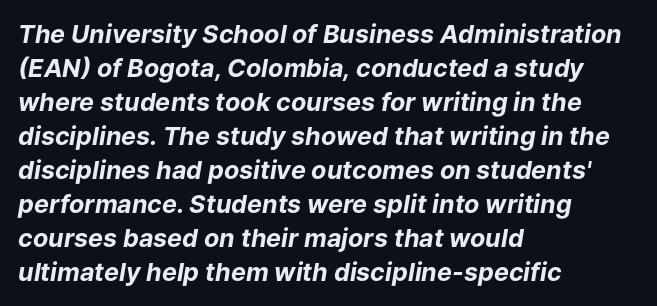
The image shows 25 px bold type, italic (leaning right); set left-aligned, normal line spacing (1.36x), normal letter spacing, not underlined.
